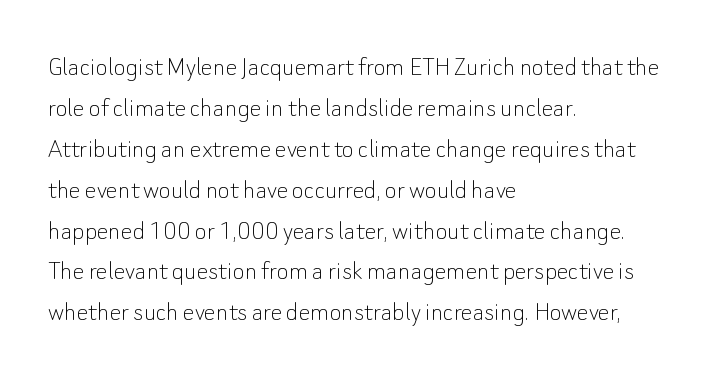
{"serif": "no", "italic": "no", "bold": "no", "weight": "thin", "width": "normal", "stroke_contrast": "low", "x_height": "small", "monospaced": "no", "underline": "no", "align": "left", "line_spacing": "normal", "line_spacing_ratio": 1.41, "letter_spacing": "normal", "letter_spacing_em": 0.0, "glyph_px": 29}
